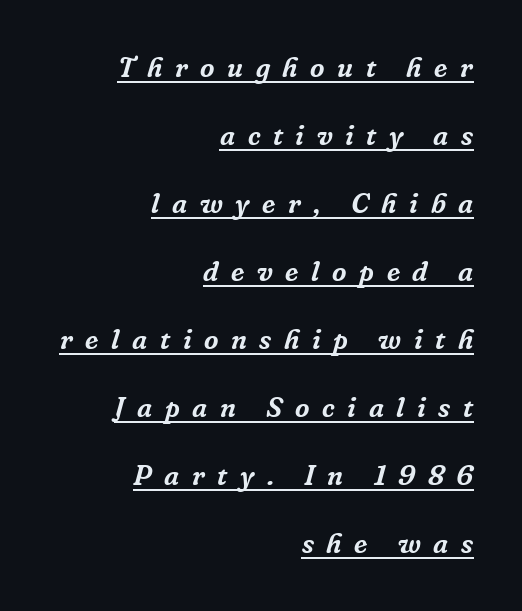
Q: Is the text italic (slanted)? A: Yes, it leans right by about 16 degrees.
Q: Is the typeface a serif or a sans-serif typeface? A: Serif.
Q: Is the text underlined? A: Yes.
Q: How is the paragraph aligned? A: Right-aligned.
Q: Is the spacing between letters normal or unusually wide? A: Unusually wide.
Q: Is the spacing between lines tight, normal or loose? A: Loose.
Q: Width (condensed, normal, or wide)? A: Normal.
Q: Stroke contrast? A: Low.
Q: x-height? A: Medium.
Q: Monospaced? A: No.
